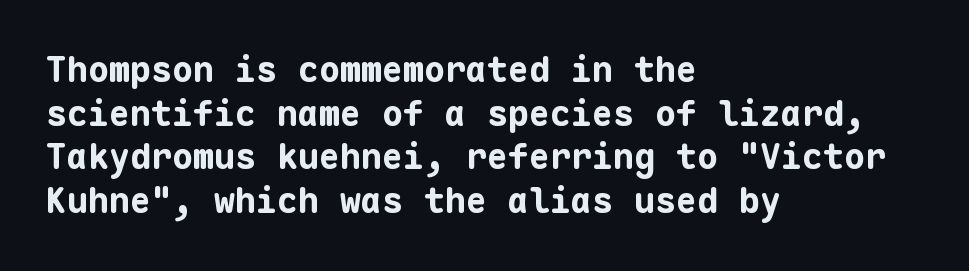
The image shows 35 px bold sans-serif type, upright, monospaced; set left-aligned, normal line spacing (1.25x), normal letter spacing, not underlined; low stroke contrast and a medium x-height.
